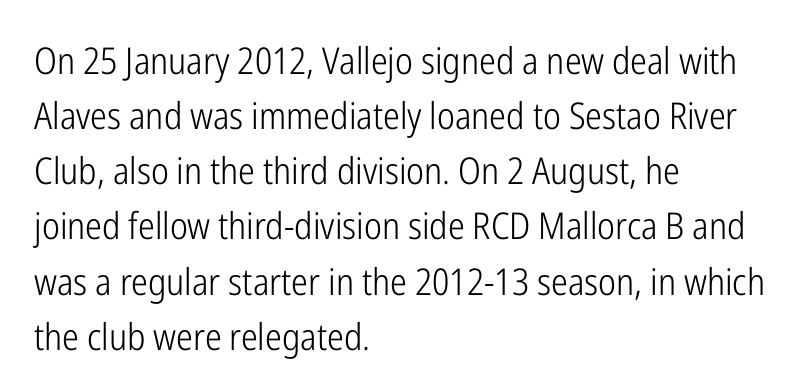
{"serif": "no", "italic": "no", "bold": "no", "weight": "light", "width": "condensed", "stroke_contrast": "low", "x_height": "medium", "monospaced": "no", "underline": "no", "align": "left", "line_spacing": "normal", "line_spacing_ratio": 1.49, "letter_spacing": "normal", "letter_spacing_em": 0.0, "glyph_px": 37}
